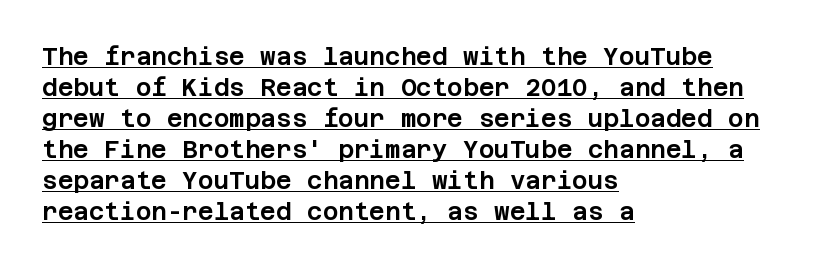
Q: Is the text italic (slanted)? A: No, it is upright.
Q: Is the text underlined? A: Yes.
Q: How is the paragraph aligned? A: Left-aligned.
Q: Is the spacing between letters normal or unusually wide? A: Normal.
Q: Is the spacing between lines tight, normal or loose? A: Normal.
